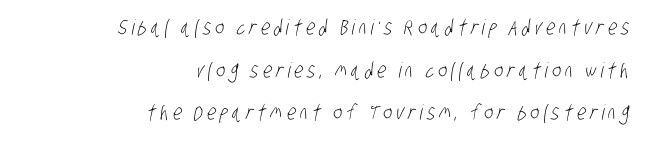
The image shows 21 px text type; set right-aligned, loose line spacing (2.03x), unusually wide letter spacing (+0.2 em), not underlined.
